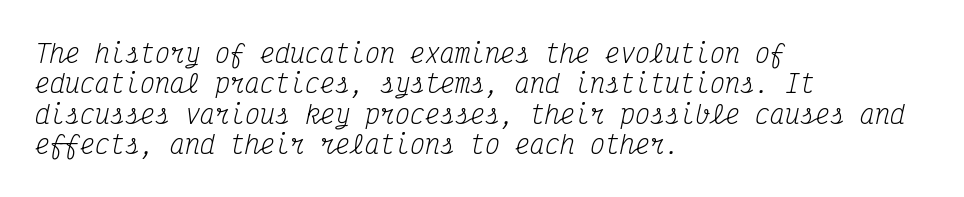
{"italic": "yes", "lean": "right", "slant_degrees": 12, "bold": "no", "underline": "no", "align": "left", "line_spacing_ratio": 1.22, "letter_spacing": "normal", "letter_spacing_em": 0.0, "glyph_px": 25}
